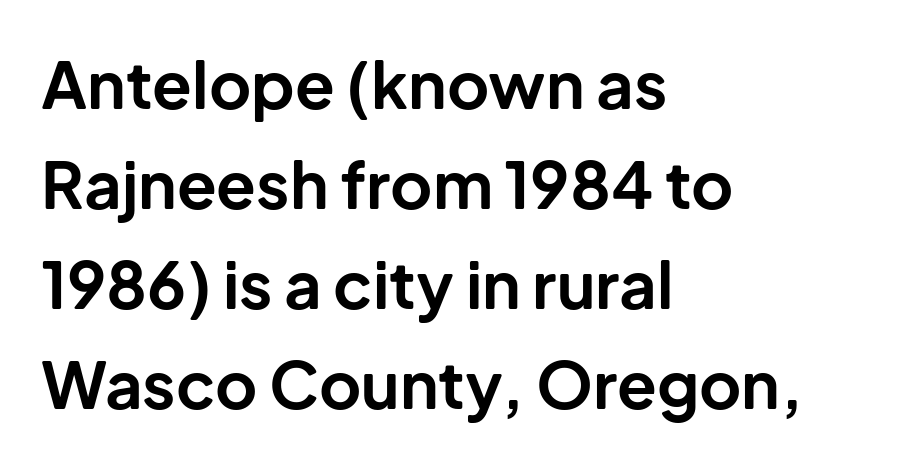
{"serif": "no", "italic": "no", "bold": "yes", "weight": "bold", "width": "normal", "stroke_contrast": "low", "x_height": "medium", "monospaced": "no", "underline": "no", "align": "left", "line_spacing": "normal", "line_spacing_ratio": 1.54, "letter_spacing": "normal", "letter_spacing_em": 0.0, "glyph_px": 65}
